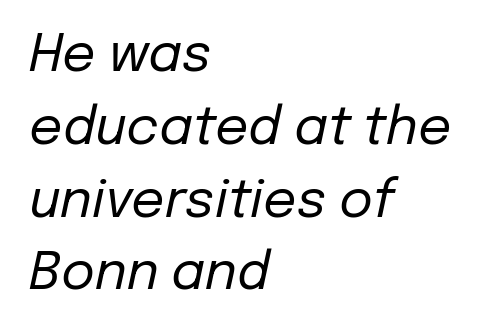
Q: Is the text bold? A: No.
Q: Is the text italic (slanted)? A: Yes, it leans right by about 12 degrees.
Q: Is the text underlined? A: No.
Q: How is the paragraph aligned? A: Left-aligned.
Q: Is the spacing between letters normal or unusually wide? A: Normal.
Q: Is the spacing between lines tight, normal or loose? A: Normal.
Q: Width (condensed, normal, or wide)? A: Normal.
Q: Stroke contrast? A: Low.
Q: x-height? A: Medium.
Q: Monospaced? A: No.
